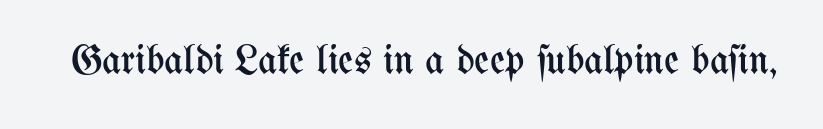
Q: Is the text bold? A: No.
Q: Is the text italic (slanted)? A: No, it is upright.
Q: Is the text underlined? A: No.
Q: Is the spacing between letters normal or unusually wide? A: Normal.
Q: Width (condensed, normal, or wide)? A: Condensed.
Q: Stroke contrast? A: Medium.
Q: x-height? A: Medium.
Q: Monospaced? A: No.
